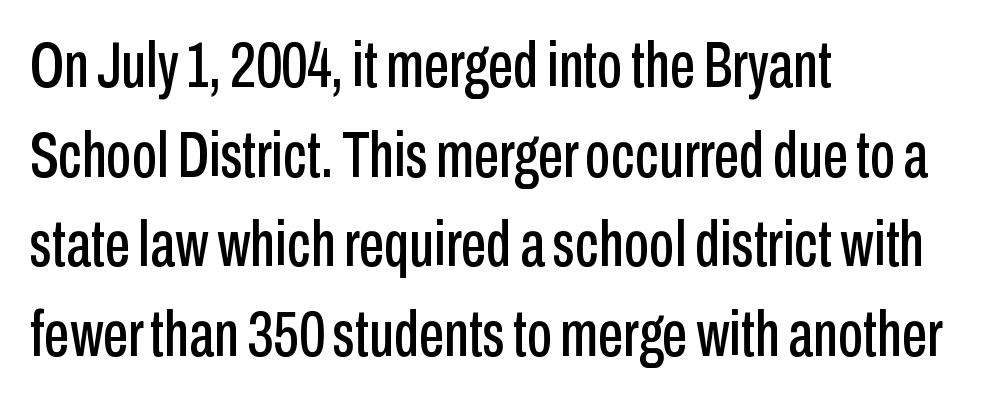
Q: Is the text italic (slanted)? A: No, it is upright.
Q: Is the typeface a serif or a sans-serif typeface? A: Sans-serif.
Q: Is the text underlined? A: No.
Q: How is the paragraph aligned? A: Left-aligned.
Q: Is the spacing between letters normal or unusually wide? A: Normal.
Q: Is the spacing between lines tight, normal or loose? A: Normal.
Q: Width (condensed, normal, or wide)? A: Condensed.
Q: Stroke contrast? A: Low.
Q: x-height? A: Medium.
Q: Monospaced? A: No.
